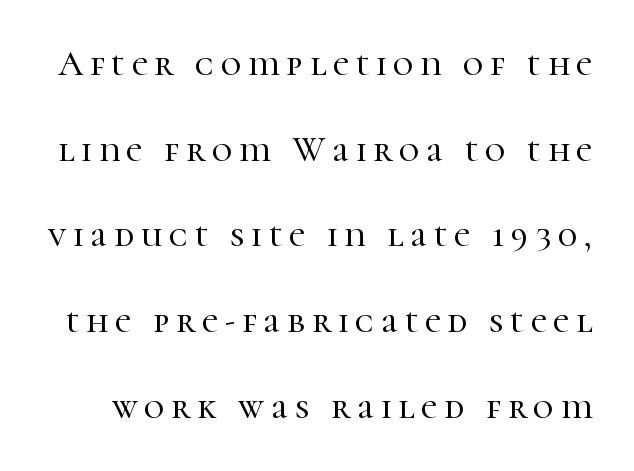
The image shows 35 px serif type, upright; set loose line spacing (2.45x), unusually wide letter spacing (+0.2 em), not underlined; high stroke contrast and a medium x-height.
